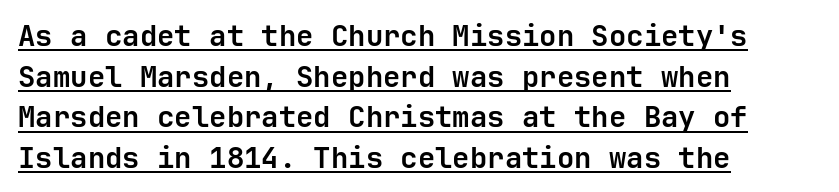
Serifs: no, the terminals of the letterforms are clean. Each word holds together tightly as a unit, with standard inter-letter gaps. Honestly, the underline is the first thing you notice here. The vertical gap from one line to the next is medium. Is there any slant? The stems are plumb.
